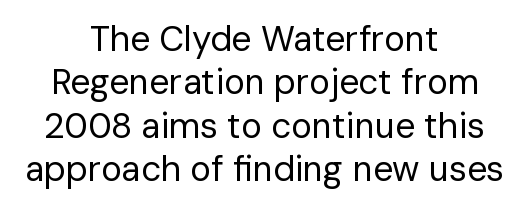
{"serif": "no", "italic": "no", "bold": "no", "weight": "regular", "width": "normal", "stroke_contrast": "low", "x_height": "medium", "monospaced": "no", "underline": "no", "align": "center", "line_spacing_ratio": 1.24, "letter_spacing": "normal", "letter_spacing_em": 0.0, "glyph_px": 35}
